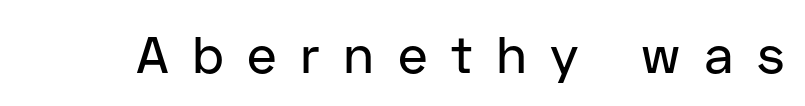
Q: Is the text italic (slanted)? A: No, it is upright.
Q: Is the typeface a serif or a sans-serif typeface? A: Sans-serif.
Q: Is the text underlined? A: No.
Q: Is the spacing between letters normal or unusually wide? A: Unusually wide.
Q: Width (condensed, normal, or wide)? A: Normal.
Q: Stroke contrast? A: Low.
Q: x-height? A: Medium.
Q: Monospaced? A: No.
